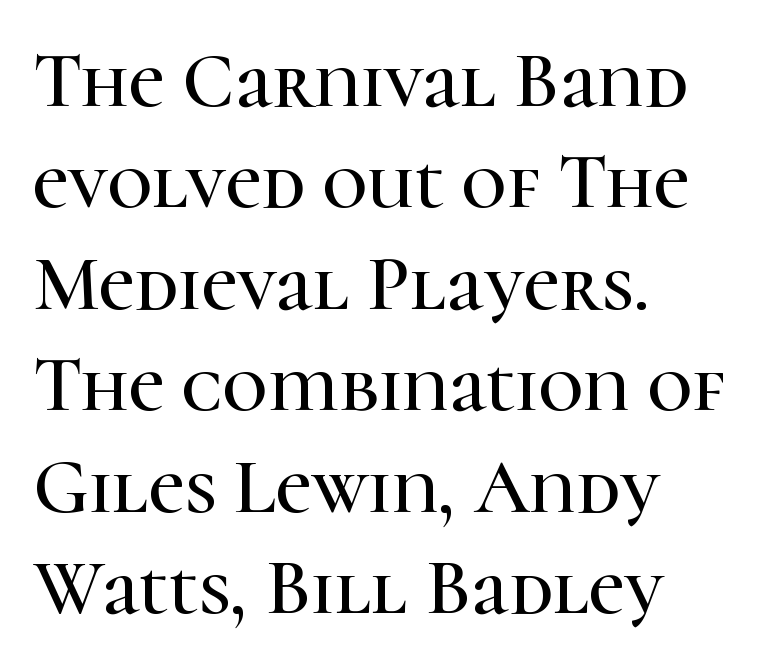
The image shows 78 px serif type, upright; set left-aligned, normal line spacing (1.3x), normal letter spacing, not underlined; high stroke contrast and a medium x-height.
